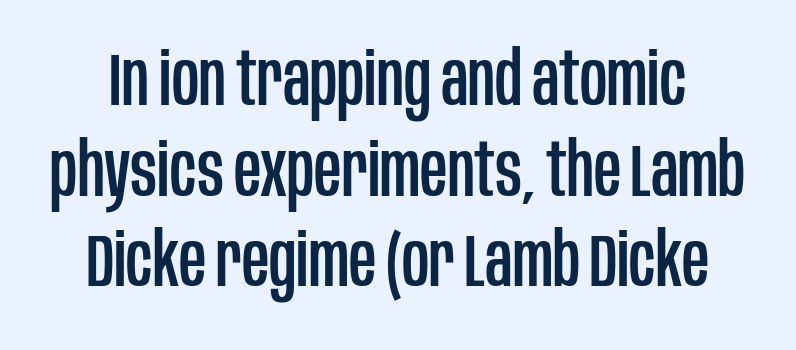
Q: Is the text italic (slanted)? A: No, it is upright.
Q: Is the typeface a serif or a sans-serif typeface? A: Sans-serif.
Q: Is the text underlined? A: No.
Q: Is the spacing between letters normal or unusually wide? A: Normal.
Q: Width (condensed, normal, or wide)? A: Condensed.
Q: Stroke contrast? A: Low.
Q: x-height? A: Large.
Q: Monospaced? A: No.
